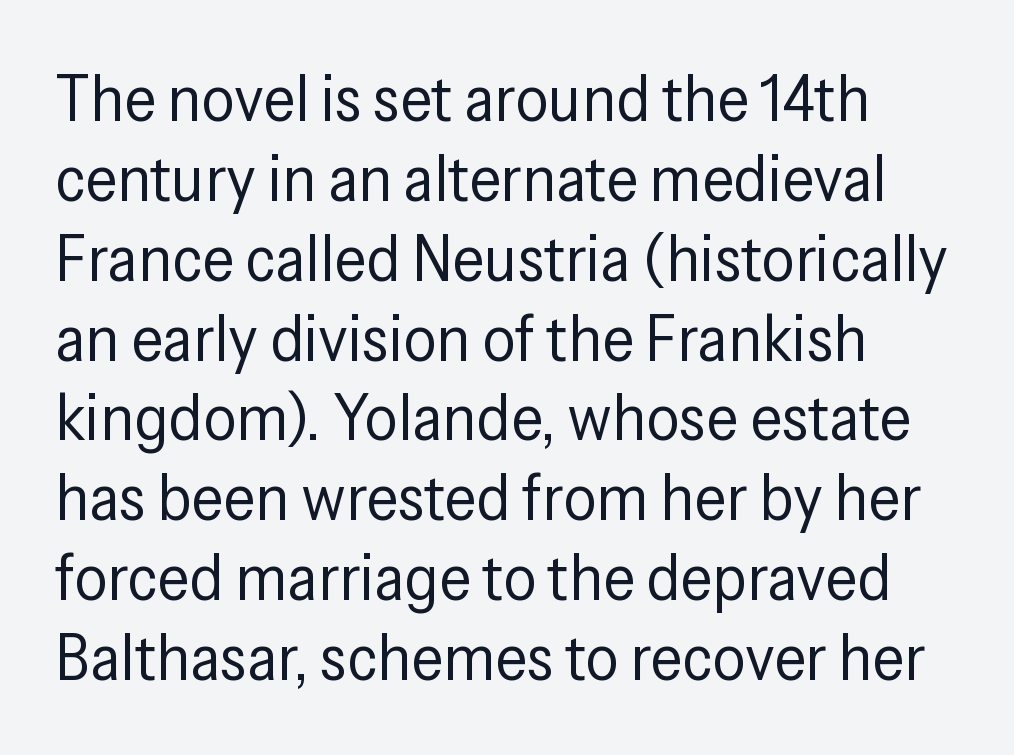
The image shows 66 px regular-weight, condensed sans-serif type, upright; set left-aligned, line spacing 1.21x, normal letter spacing, not underlined; low stroke contrast and a medium x-height.
